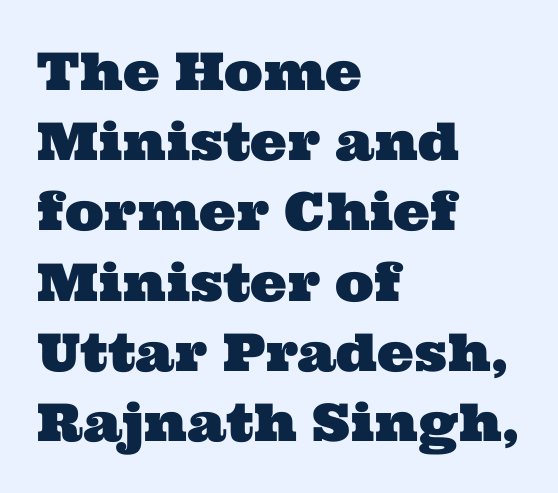
A typesetter would call this proportional, since set widths differ per character. The passage shown is not underscored anywhere. Evenly set lines give the paragraph a standard silhouette. These lines keep a tight, regular rhythm from letter to letter. Line starts are locked; line ends wander.
